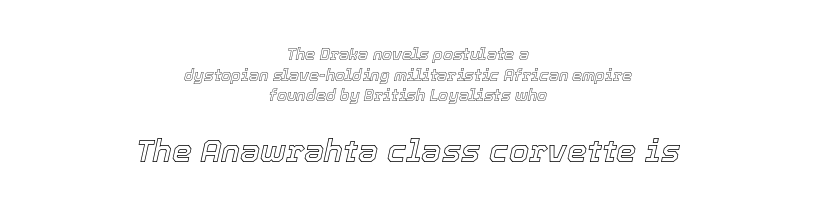
{"italic": "yes", "lean": "right", "slant_degrees": 12, "width": "normal", "x_height": "medium", "monospaced": "no", "underline": "no", "align": "center", "line_spacing": "normal", "line_spacing_ratio": 1.29, "letter_spacing": "normal", "letter_spacing_em": 0.0, "larger_block": "second", "size_ratio": 2.0, "glyph_px": 32}
